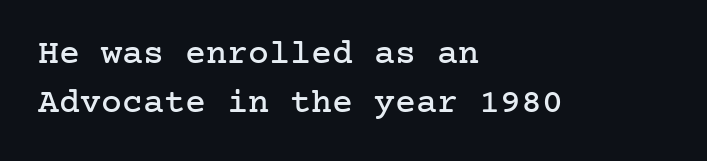
The image shows 35 px serif type, upright; set left-aligned, normal line spacing (1.39x), normal letter spacing, not underlined; low stroke contrast and a medium x-height.
